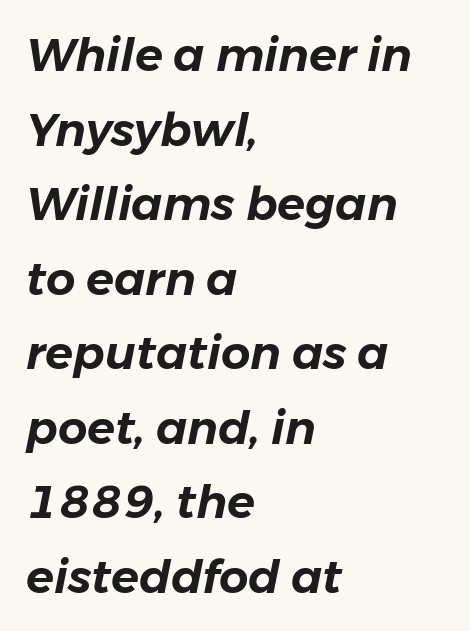
{"italic": "yes", "lean": "right", "slant_degrees": 11, "width": "normal", "stroke_contrast": "low", "x_height": "medium", "monospaced": "no", "underline": "no", "align": "left", "line_spacing": "normal", "line_spacing_ratio": 1.62, "letter_spacing": "normal", "letter_spacing_em": 0.0, "glyph_px": 46}
